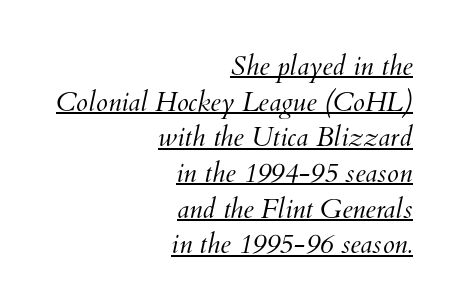
Q: Is the text bold? A: No.
Q: Is the text underlined? A: Yes.
Q: How is the paragraph aligned? A: Right-aligned.
Q: Is the spacing between letters normal or unusually wide? A: Normal.
Q: Is the spacing between lines tight, normal or loose? A: Normal.
